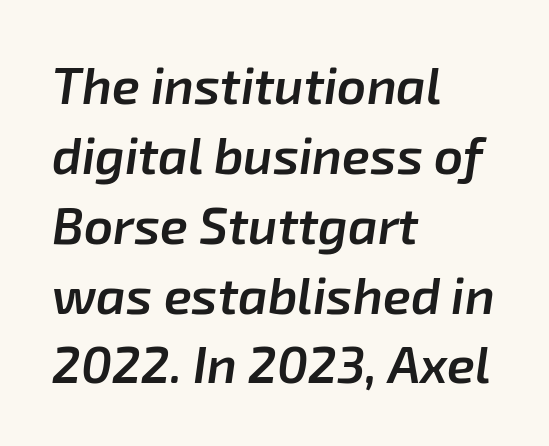
The image shows 51 px semibold type, italic (leaning right); set left-aligned, normal line spacing (1.37x), normal letter spacing, not underlined; low stroke contrast and a medium x-height.
